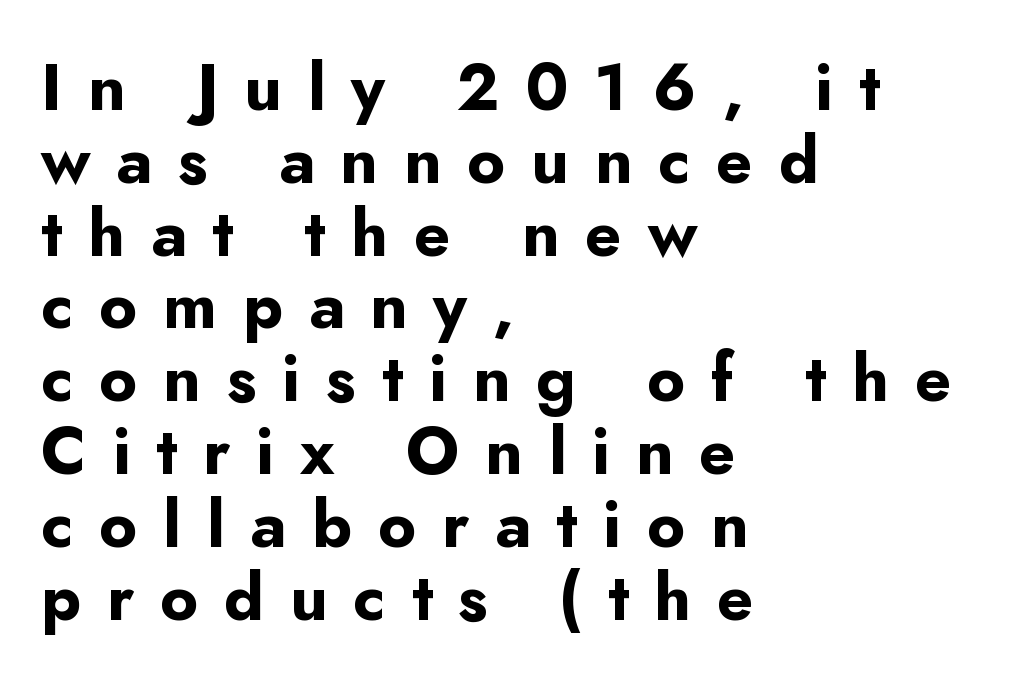
{"serif": "no", "italic": "no", "bold": "yes", "weight": "bold", "width": "normal", "stroke_contrast": "low", "x_height": "small", "monospaced": "no", "underline": "no", "align": "left", "line_spacing": "tight", "line_spacing_ratio": 1.12, "letter_spacing": "wide", "letter_spacing_em": 0.4, "glyph_px": 65}
